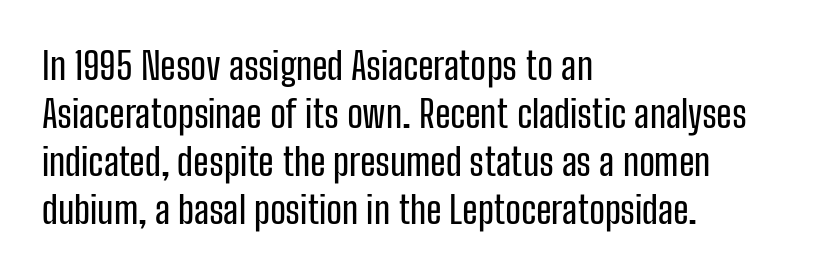
The image shows 38 px condensed sans-serif type, upright; set left-aligned, normal line spacing (1.26x), normal letter spacing, not underlined; low stroke contrast and a medium x-height.
